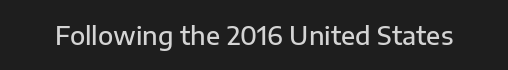
Q: Is the text bold? A: Semi-bold.
Q: Is the text italic (slanted)? A: No, it is upright.
Q: Is the text underlined? A: No.
Q: Is the spacing between letters normal or unusually wide? A: Normal.
